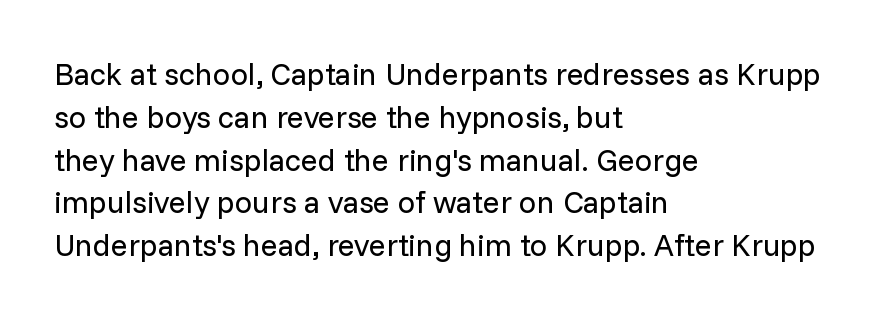
{"serif": "no", "italic": "no", "bold": "no", "weight": "regular", "width": "normal", "stroke_contrast": "low", "x_height": "medium", "monospaced": "no", "underline": "no", "align": "left", "line_spacing": "normal", "line_spacing_ratio": 1.38, "letter_spacing": "normal", "letter_spacing_em": 0.0, "glyph_px": 31}
